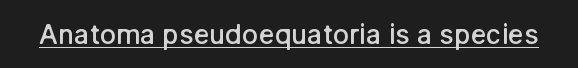
The image shows 27 px text type, upright; set normal letter spacing, underlined.
